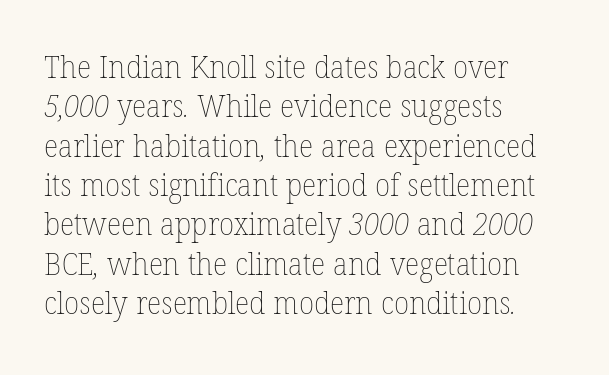
{"bold": "no", "weight": "thin", "width": "normal", "stroke_contrast": "low", "x_height": "medium", "monospaced": "no", "underline": "no", "align": "left", "line_spacing": "normal", "line_spacing_ratio": 1.27, "letter_spacing": "normal", "letter_spacing_em": 0.0, "glyph_px": 31}
